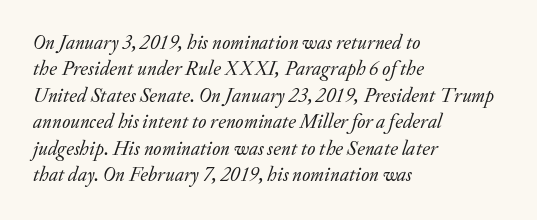
{"italic": "yes", "lean": "right", "slant_degrees": 20, "bold": "no", "underline": "no", "align": "left", "line_spacing": "normal", "line_spacing_ratio": 1.32, "letter_spacing": "normal", "letter_spacing_em": 0.0, "glyph_px": 20}
